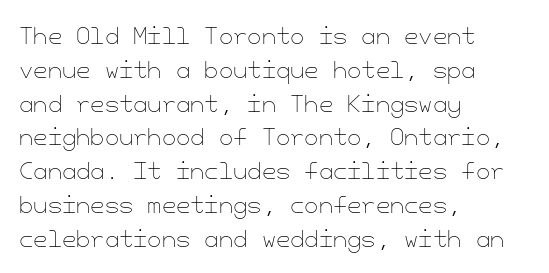
Just letters on the line, the space beneath them empty. Evenly set lines give the paragraph a standard silhouette. Heft: none added — not bold. Notice how the passage keeps a crisp vertical edge on the left only. No extra tracking has been applied to these lines. A roman cut, with each character standing at attention.
